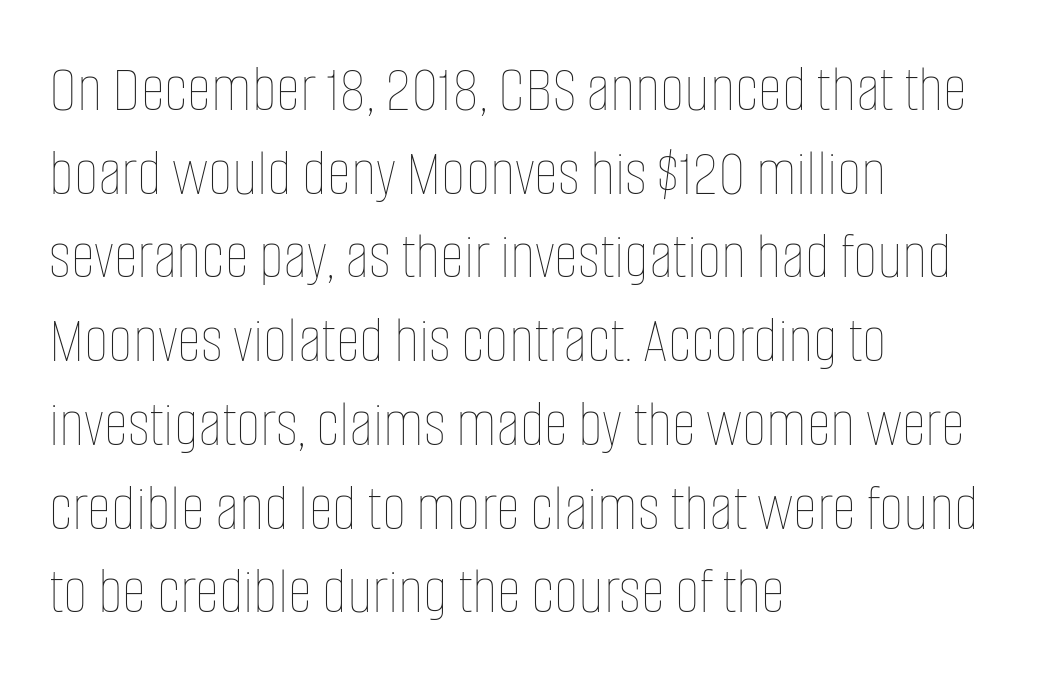
{"italic": "no", "bold": "no", "weight": "thin", "width": "condensed", "stroke_contrast": "low", "x_height": "large", "monospaced": "no", "underline": "no", "align": "left", "line_spacing": "normal", "line_spacing_ratio": 1.25, "letter_spacing": "normal", "letter_spacing_em": 0.0, "glyph_px": 67}
